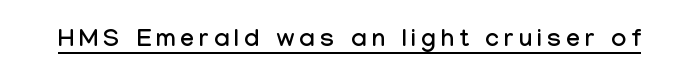
The image shows 25 px text type, upright; set unusually wide letter spacing (+0.2 em), underlined.
